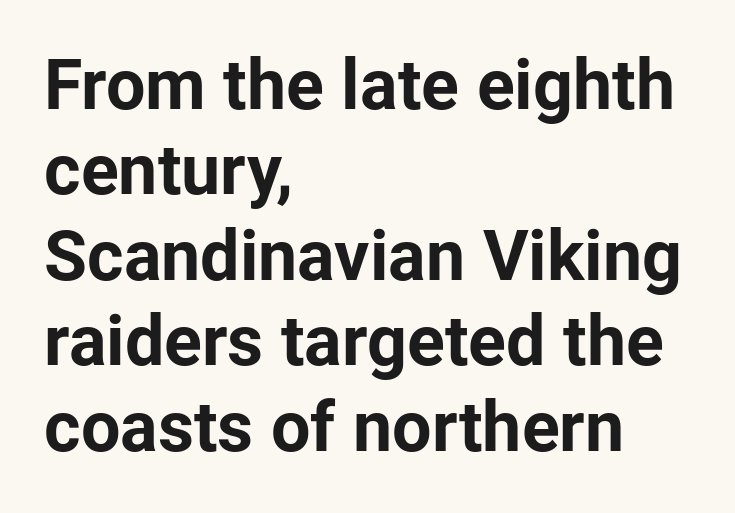
Q: Is the text bold? A: Yes.
Q: Is the text italic (slanted)? A: No, it is upright.
Q: Is the typeface a serif or a sans-serif typeface? A: Sans-serif.
Q: Is the text underlined? A: No.
Q: How is the paragraph aligned? A: Left-aligned.
Q: Is the spacing between letters normal or unusually wide? A: Normal.
Q: Width (condensed, normal, or wide)? A: Normal.
Q: Stroke contrast? A: Low.
Q: x-height? A: Medium.
Q: Monospaced? A: No.
